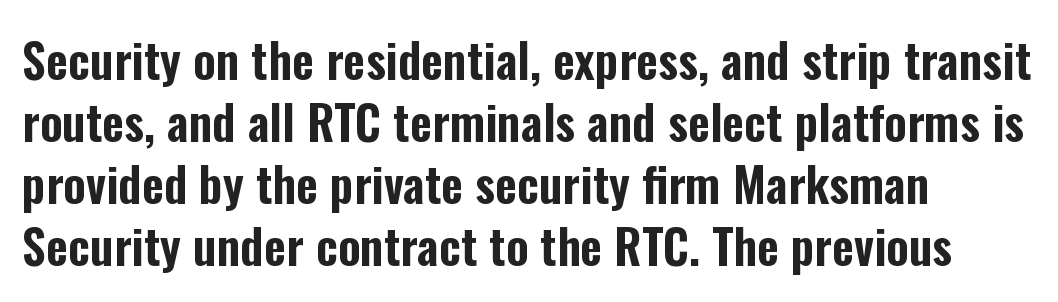
Rule under the text: the space is simply empty. The passage shown is typed in a proportional face where columns would drift. Italic: no, the glyphs are upright roman. Horizontal alignment here is leftward, the default for most running prose. Typographically, this falls in the sans-serif category. Regular leading.
